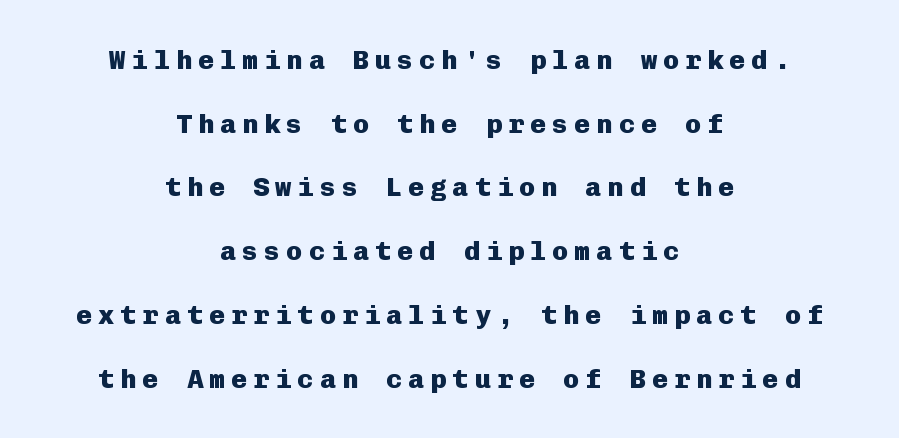
Here the glyphs are tracked loosely, breaking word shapes into spaced letters. Italic: no, the glyphs are upright roman. No word sits above an underline. Weight: bold.
